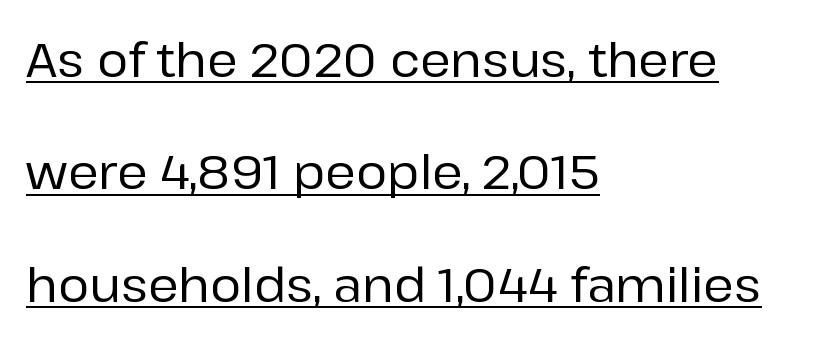
{"serif": "no", "italic": "no", "width": "normal", "stroke_contrast": "low", "x_height": "medium", "monospaced": "no", "underline": "yes", "align": "left", "line_spacing": "loose", "line_spacing_ratio": 2.39, "letter_spacing": "normal", "letter_spacing_em": 0.0, "glyph_px": 47}
